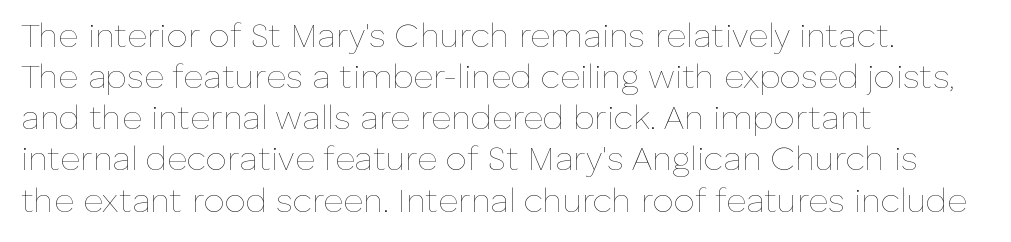
{"italic": "no", "bold": "no", "weight": "thin", "width": "normal", "stroke_contrast": "low", "x_height": "medium", "monospaced": "no", "underline": "no", "align": "left", "line_spacing_ratio": 1.21, "letter_spacing": "normal", "letter_spacing_em": 0.0, "glyph_px": 34}
